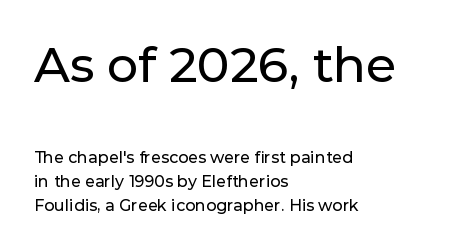
The image shows 49 px sans-serif type, upright; set left-aligned, normal line spacing (1.5x), normal letter spacing, not underlined; the first (top) block is 3.06x larger; low stroke contrast and a medium x-height.
